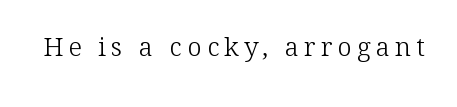
A typesetter would call this heavily tracked-out type. The lettering stays uniformly vertical, giving the passage a roman look. Each stroke keeps to a modest, everyday thickness or less. This rendering features lettering with no underline.
